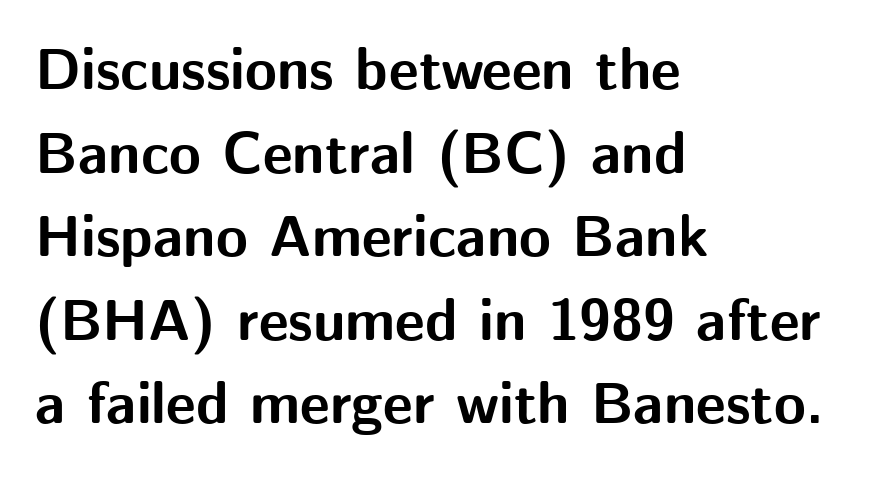
The tracking reads as untouched default to a designer's eye. Does the lettering tilt? It doesn't — this is upright. The font family rendered here belongs to the sans-serif group. You could not count columns in this text — the font is proportionally spaced.
